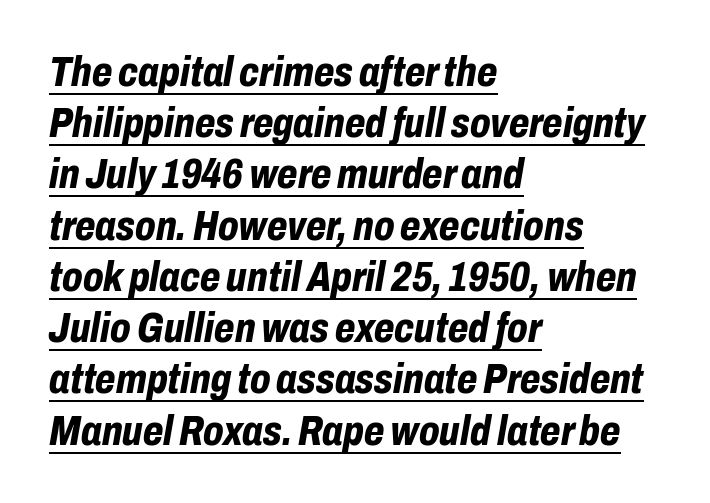
Observe the lean: these are italic letterforms. On the weight axis this lands at bold, roughly 700. Tracking value appears to be zero — textbook default spacing. Is the block centered? No — it sits flush against the left margin. Looks like regular typesetting: each glyph gets only the width it needs.
